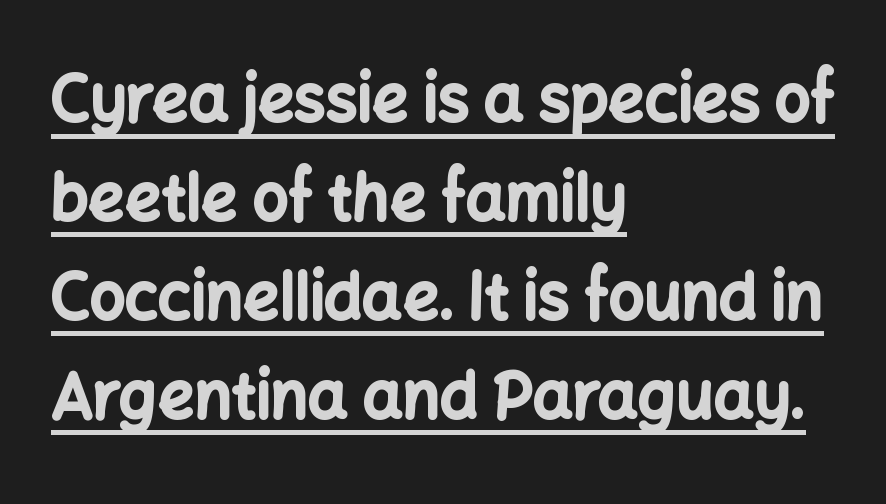
{"serif": "no", "italic": "no", "bold": "yes", "weight": "bold", "width": "normal", "stroke_contrast": "low", "x_height": "medium", "monospaced": "no", "underline": "yes", "align": "left", "line_spacing": "normal", "line_spacing_ratio": 1.57, "letter_spacing": "normal", "letter_spacing_em": 0.0, "glyph_px": 63}
